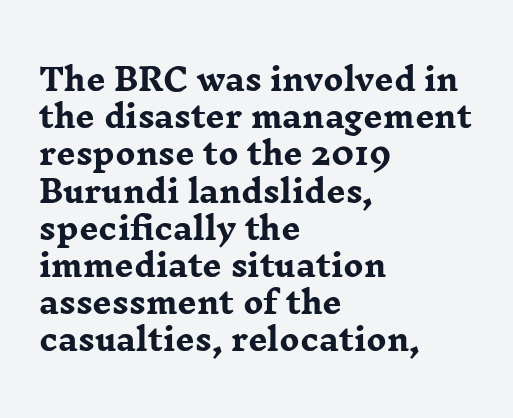
The image shows 30 px heavy, wide serif type, upright; set left-aligned, line spacing 1.24x, normal letter spacing, not underlined; low stroke contrast and a medium x-height.
